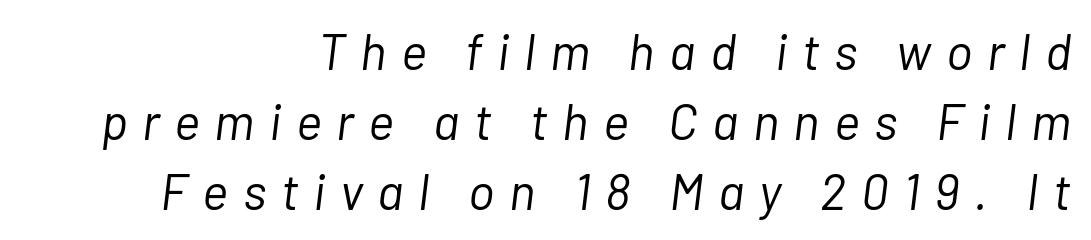
The image shows 50 px light type, italic (leaning right); set right-aligned, normal line spacing (1.4x), unusually wide letter spacing (+0.29 em), not underlined; low stroke contrast and a medium x-height.
